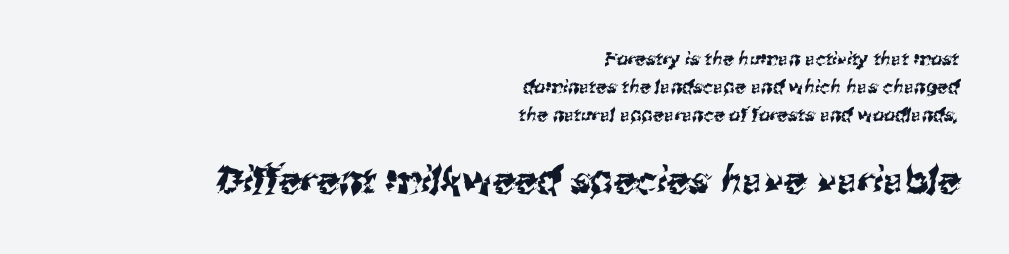
The image shows 37 px sans-serif type; set right-aligned, normal line spacing (1.56x), normal letter spacing, not underlined; the second (bottom) block is 2.06x larger; medium stroke contrast and a medium x-height.
